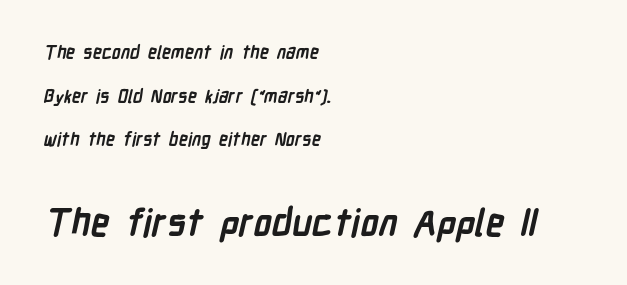
Q: Is the text bold? A: Yes.
Q: Is the typeface a serif or a sans-serif typeface? A: Sans-serif.
Q: Is the text underlined? A: No.
Q: How is the paragraph aligned? A: Left-aligned.
Q: Is the spacing between letters normal or unusually wide? A: Normal.
Q: Is the spacing between lines tight, normal or loose? A: Loose.
Q: Which block of text is set in a larger size, the first (top) or the second (bottom)? A: The second (bottom) one.
Q: Width (condensed, normal, or wide)? A: Condensed.
Q: Stroke contrast? A: Low.
Q: x-height? A: Medium.
Q: Monospaced? A: No.
